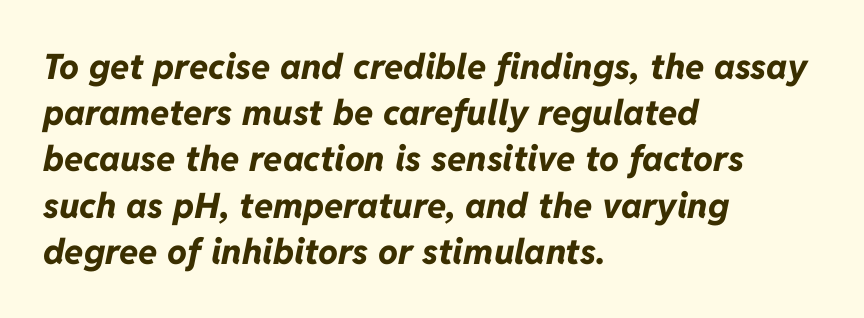
The typesetter chose a ragged-right arrangement here. The typography opts for an oblique posture over an upright one. The face used here is proportionally spaced, like ordinary book or web type. Typographic density is high because the face is bold.
